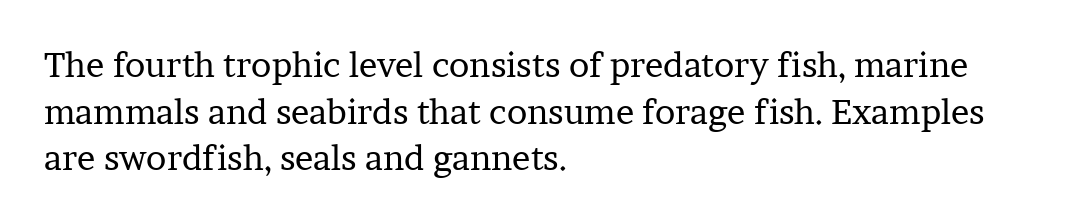
Q: Is the text bold? A: No.
Q: Is the text italic (slanted)? A: No, it is upright.
Q: Is the typeface a serif or a sans-serif typeface? A: Serif.
Q: Is the text underlined? A: No.
Q: How is the paragraph aligned? A: Left-aligned.
Q: Is the spacing between letters normal or unusually wide? A: Normal.
Q: Is the spacing between lines tight, normal or loose? A: Normal.
Q: Width (condensed, normal, or wide)? A: Normal.
Q: Stroke contrast? A: Low.
Q: x-height? A: Medium.
Q: Monospaced? A: No.
